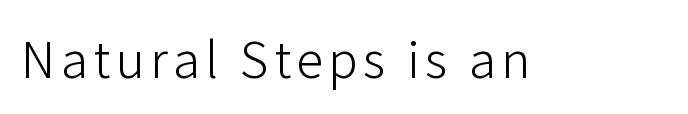
This is the regular roman posture of the typeface. This sample has the flowing, uneven cadence of proportional lettering. Letters rest on an invisible, unmarked baseline. The typeface chosen for these lines omits serifs. No extra ink here — the face is not bold.
